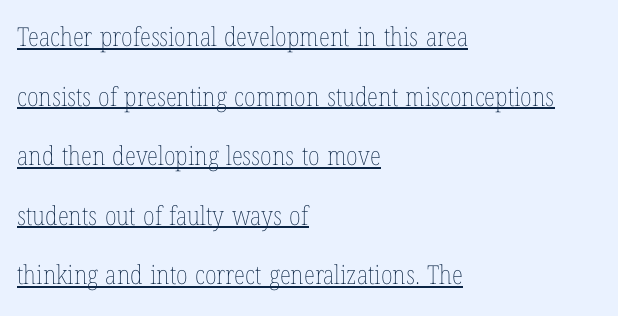
These glyphs show unthickened strokes, regular width or finer. Glance below the letters and you will spot a drawn line. The rendering uses a large line-height, opening up the rows. These lines are set flush left with a ragged right edge. Nope, not italic — everything's standing straight.
